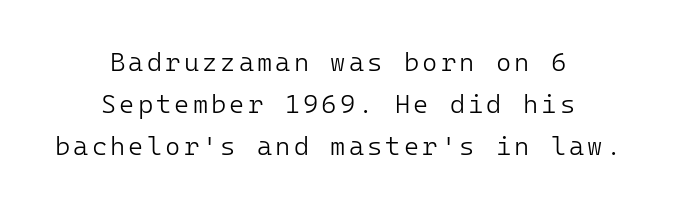
{"italic": "no", "bold": "no", "underline": "no", "align": "center", "line_spacing": "normal", "line_spacing_ratio": 1.62, "glyph_px": 26}
